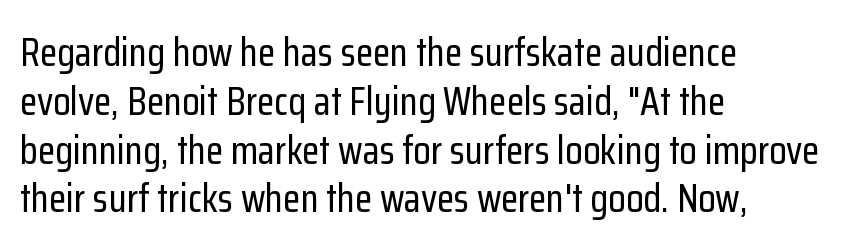
Q: Is the text italic (slanted)? A: No, it is upright.
Q: Is the typeface a serif or a sans-serif typeface? A: Sans-serif.
Q: Is the text underlined? A: No.
Q: How is the paragraph aligned? A: Left-aligned.
Q: Is the spacing between letters normal or unusually wide? A: Normal.
Q: Width (condensed, normal, or wide)? A: Condensed.
Q: Stroke contrast? A: Low.
Q: x-height? A: Medium.
Q: Monospaced? A: No.
